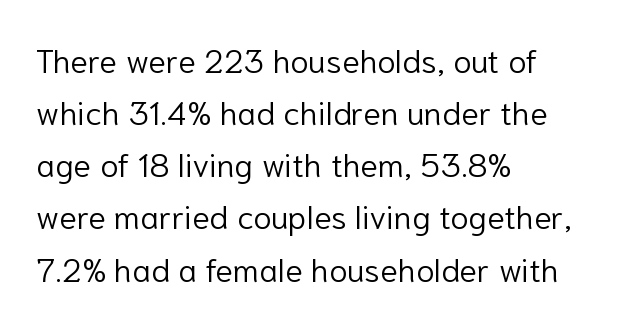
Italic: no, the glyphs are upright roman. Nope, no serifs anywhere on these letters. The area under the type is left untouched. Baseline-to-baseline distance is the conventional proportion of letter height. The paragraph shown leans on its left margin. Here the designer chose a conventional face with non-uniform glyph widths.
